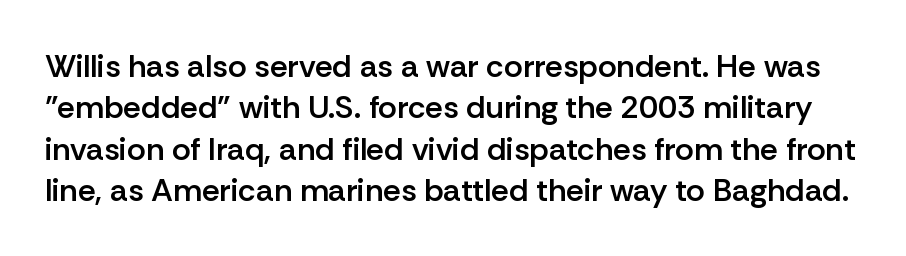
Q: Is the text bold? A: Semi-bold.
Q: Is the text italic (slanted)? A: No, it is upright.
Q: Is the typeface a serif or a sans-serif typeface? A: Sans-serif.
Q: Is the text underlined? A: No.
Q: Is the spacing between letters normal or unusually wide? A: Normal.
Q: Is the spacing between lines tight, normal or loose? A: Normal.
Q: Width (condensed, normal, or wide)? A: Normal.
Q: Stroke contrast? A: Low.
Q: x-height? A: Medium.
Q: Monospaced? A: No.
